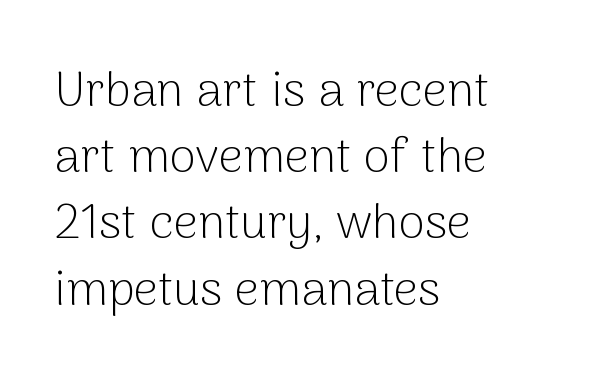
The strokes are not fattened; the text isn't bold. Unlike italic type, these characters show no tilt at all. These lines stack with their left ends in a neat column. Letterform terminals end flat and unadorned throughout the passage. Spacing verdict: proportional, widths tailored to each character.
